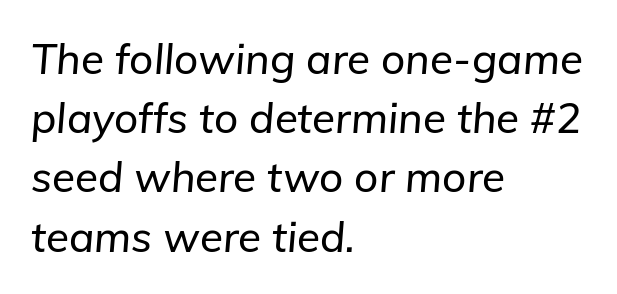
Proportional: the letters do not fall into vertical columns. Check the space under the baseline: it is left empty. Baseline-to-baseline distance is the conventional proportion of letter height. Caption: standard tracking, unaltered. It's the slanting kind of type. A classic flush-left, rag-right setting is used for this passage.
